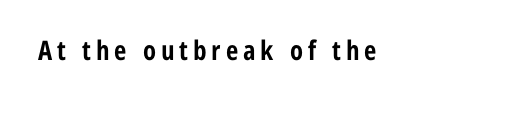
The lettering holds an erect, upright posture throughout. Check the space under the baseline: it is left empty. Does the weight exceed regular? Yes, all the way to bold.
